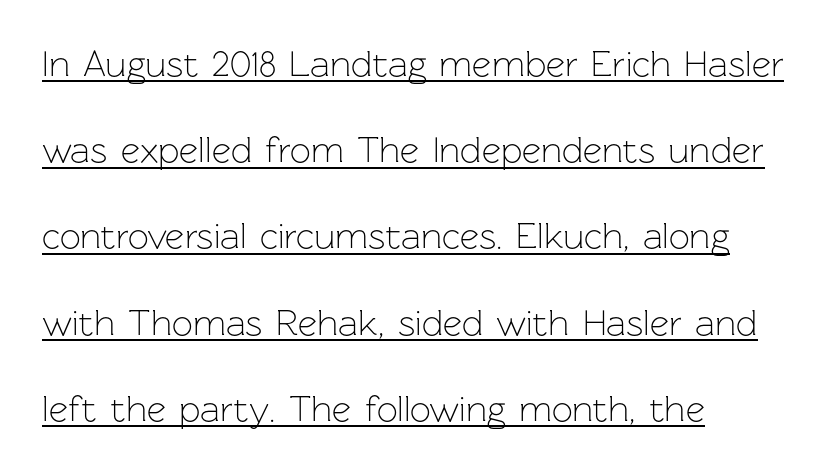
Q: Is the text bold? A: No.
Q: Is the text italic (slanted)? A: No, it is upright.
Q: Is the typeface a serif or a sans-serif typeface? A: Sans-serif.
Q: Is the text underlined? A: Yes.
Q: How is the paragraph aligned? A: Left-aligned.
Q: Is the spacing between letters normal or unusually wide? A: Normal.
Q: Is the spacing between lines tight, normal or loose? A: Loose.
Q: Width (condensed, normal, or wide)? A: Normal.
Q: Stroke contrast? A: Low.
Q: x-height? A: Medium.
Q: Monospaced? A: No.
